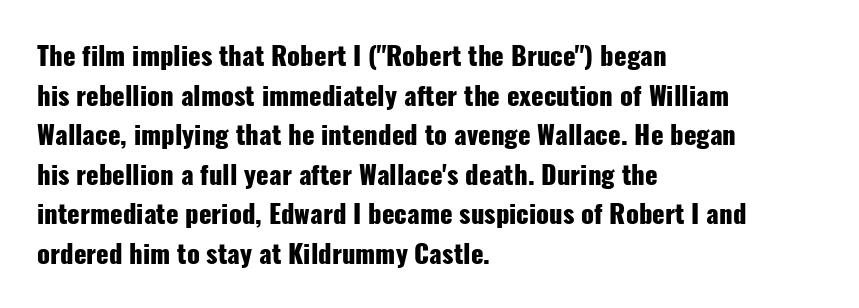
Q: Is the text bold? A: Yes.
Q: Is the text italic (slanted)? A: No, it is upright.
Q: Is the text underlined? A: No.
Q: How is the paragraph aligned? A: Left-aligned.
Q: Is the spacing between letters normal or unusually wide? A: Normal.
Q: Is the spacing between lines tight, normal or loose? A: Normal.
